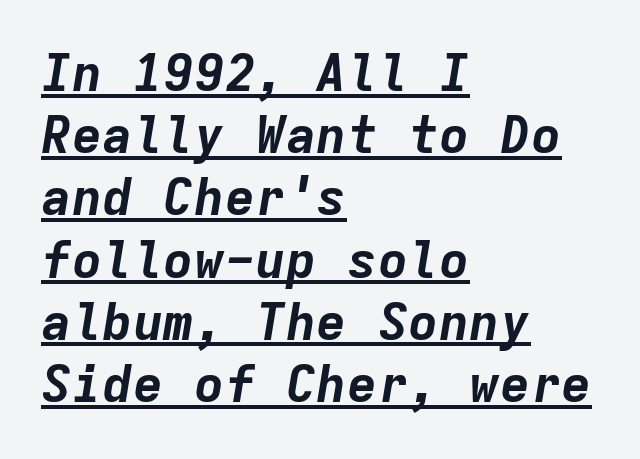
Does extra space separate the letters? No, they use regular spacing. Think of a typewriter: that constant character pitch is what you see here. A student would call this left alignment; a typographer would say flush left, rag right. The letters are slanted; this is an italic face.
